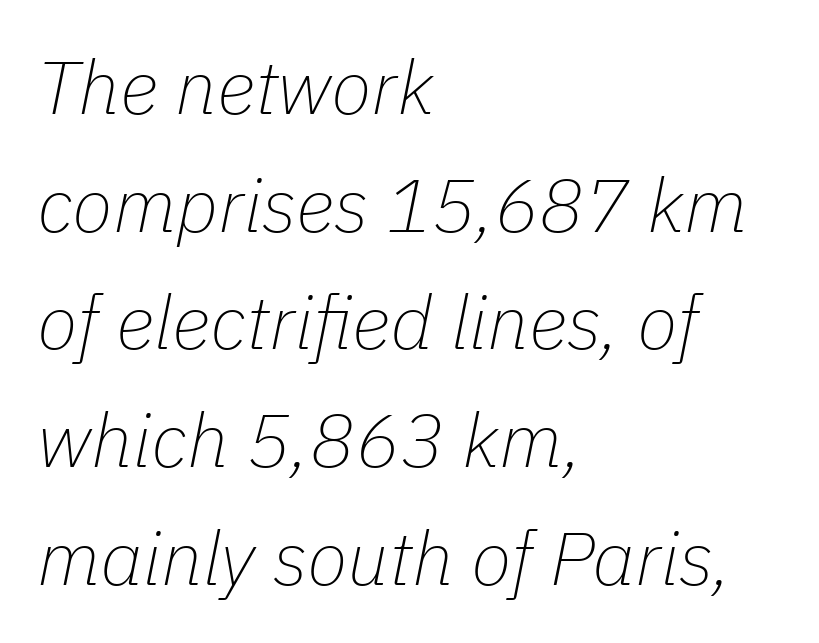
{"italic": "yes", "lean": "right", "slant_degrees": 11, "bold": "no", "weight": "thin", "width": "normal", "stroke_contrast": "low", "x_height": "medium", "monospaced": "no", "underline": "no", "align": "left", "line_spacing": "normal", "line_spacing_ratio": 1.57, "letter_spacing": "normal", "letter_spacing_em": 0.0, "glyph_px": 75}
